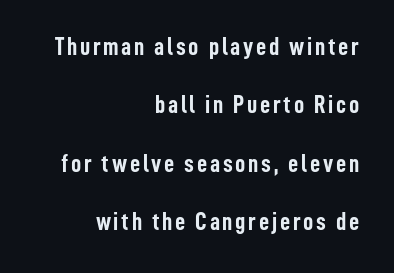
Q: Is the text bold? A: Yes.
Q: Is the text italic (slanted)? A: No, it is upright.
Q: Is the text underlined? A: No.
Q: How is the paragraph aligned? A: Right-aligned.
Q: Is the spacing between lines tight, normal or loose? A: Loose.
